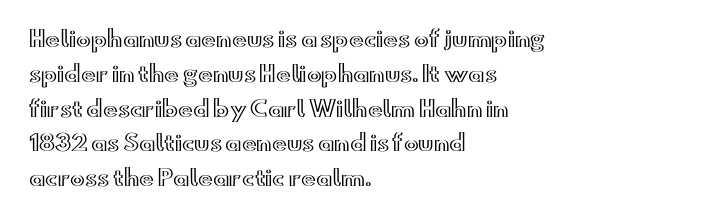
The image shows 22 px text type, upright; set left-aligned, normal line spacing (1.58x), normal letter spacing, not underlined.
